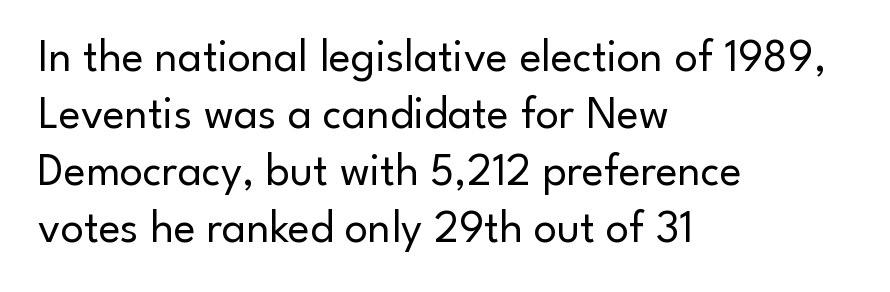
Q: Is the text bold? A: No.
Q: Is the text italic (slanted)? A: No, it is upright.
Q: Is the typeface a serif or a sans-serif typeface? A: Sans-serif.
Q: Is the text underlined? A: No.
Q: How is the paragraph aligned? A: Left-aligned.
Q: Is the spacing between letters normal or unusually wide? A: Normal.
Q: Width (condensed, normal, or wide)? A: Normal.
Q: Stroke contrast? A: Low.
Q: x-height? A: Small.
Q: Monospaced? A: No.
